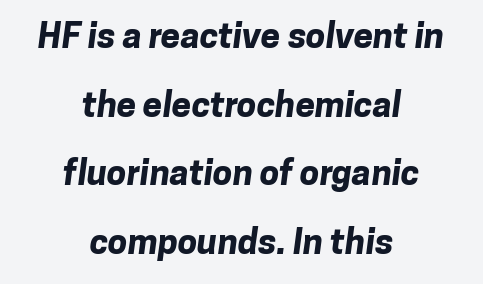
The image shows 35 px bold sans-serif type; set centered, loose line spacing (1.96x), normal letter spacing, not underlined; low stroke contrast and a medium x-height.
